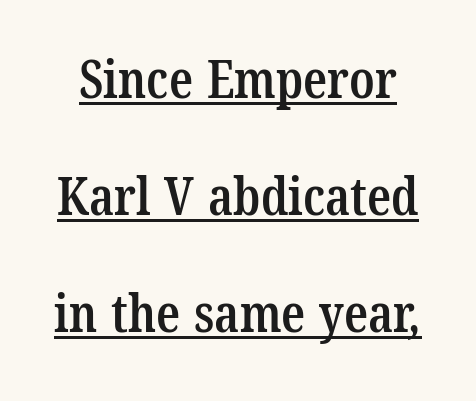
Q: Is the text bold? A: Semi-bold.
Q: Is the typeface a serif or a sans-serif typeface? A: Serif.
Q: Is the text underlined? A: Yes.
Q: Is the spacing between letters normal or unusually wide? A: Normal.
Q: Is the spacing between lines tight, normal or loose? A: Loose.
Q: Width (condensed, normal, or wide)? A: Condensed.
Q: Stroke contrast? A: Low.
Q: x-height? A: Medium.
Q: Monospaced? A: No.
